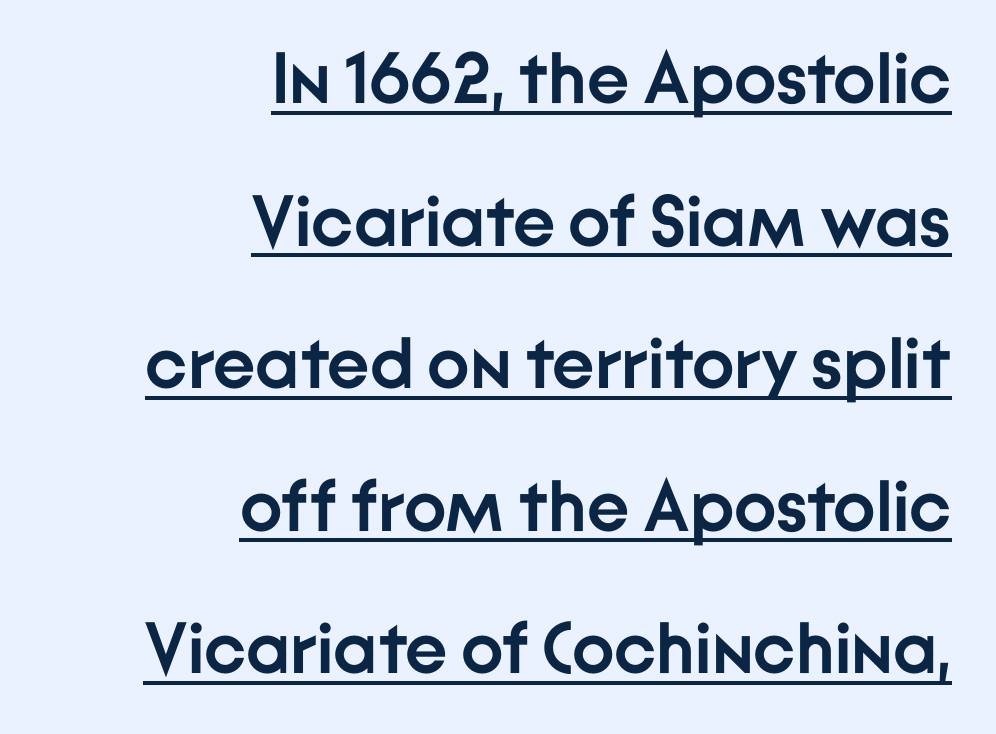
{"serif": "no", "italic": "no", "bold": "yes", "weight": "semibold", "width": "normal", "stroke_contrast": "low", "x_height": "medium", "monospaced": "no", "underline": "yes", "align": "right", "line_spacing": "loose", "line_spacing_ratio": 1.98, "letter_spacing": "normal", "letter_spacing_em": 0.0, "glyph_px": 72}
